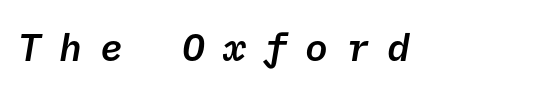
Q: Is the text bold? A: Semi-bold.
Q: Is the typeface a serif or a sans-serif typeface? A: Sans-serif.
Q: Is the text underlined? A: No.
Q: Is the spacing between letters normal or unusually wide? A: Unusually wide.
Q: Width (condensed, normal, or wide)? A: Normal.
Q: Stroke contrast? A: Low.
Q: x-height? A: Medium.
